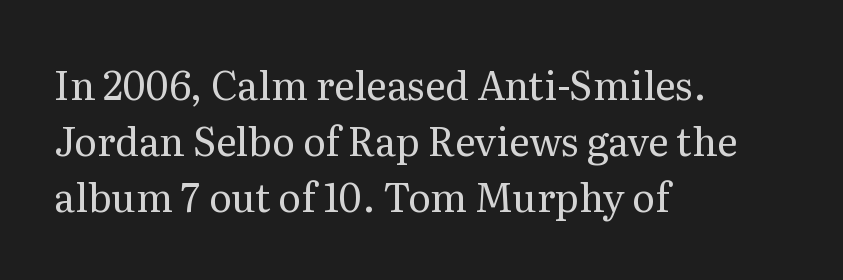
The image shows 39 px regular-weight serif type, upright; set left-aligned, normal line spacing (1.44x), normal letter spacing, not underlined; medium stroke contrast and a medium x-height.
